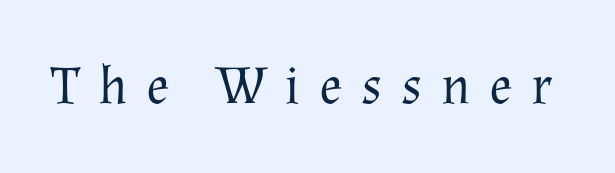
Here the designer chose a conventional face with non-uniform glyph widths. No letter is thick-stroked: the sample isn't bold. Observe the wide spacing: letters keep a clear distance from each other. A bare baseline throughout the passage.
